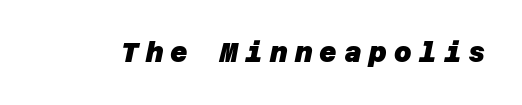
The image shows 27 px bold type; set unusually wide letter spacing (+0.27 em), not underlined.
